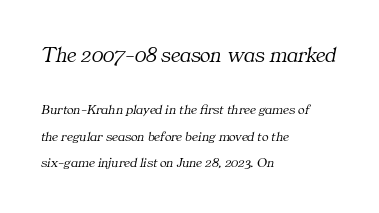
Q: Is the text bold? A: No.
Q: Is the text italic (slanted)? A: Yes, it leans right by about 11 degrees.
Q: Is the text underlined? A: No.
Q: How is the paragraph aligned? A: Left-aligned.
Q: Is the spacing between letters normal or unusually wide? A: Normal.
Q: Which block of text is set in a larger size, the first (top) or the second (bottom)? A: The first (top) one.
